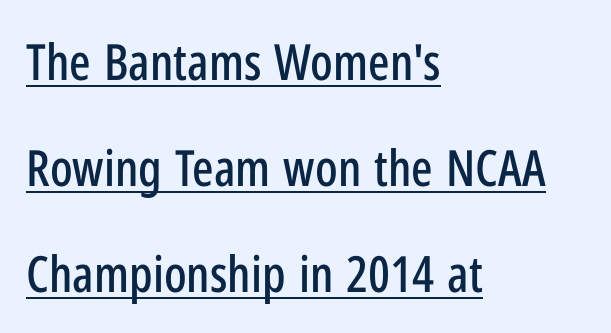
{"serif": "no", "italic": "no", "width": "condensed", "stroke_contrast": "low", "x_height": "medium", "monospaced": "no", "underline": "yes", "align": "left", "line_spacing": "loose", "line_spacing_ratio": 2.12, "letter_spacing": "normal", "letter_spacing_em": 0.0, "glyph_px": 50}
